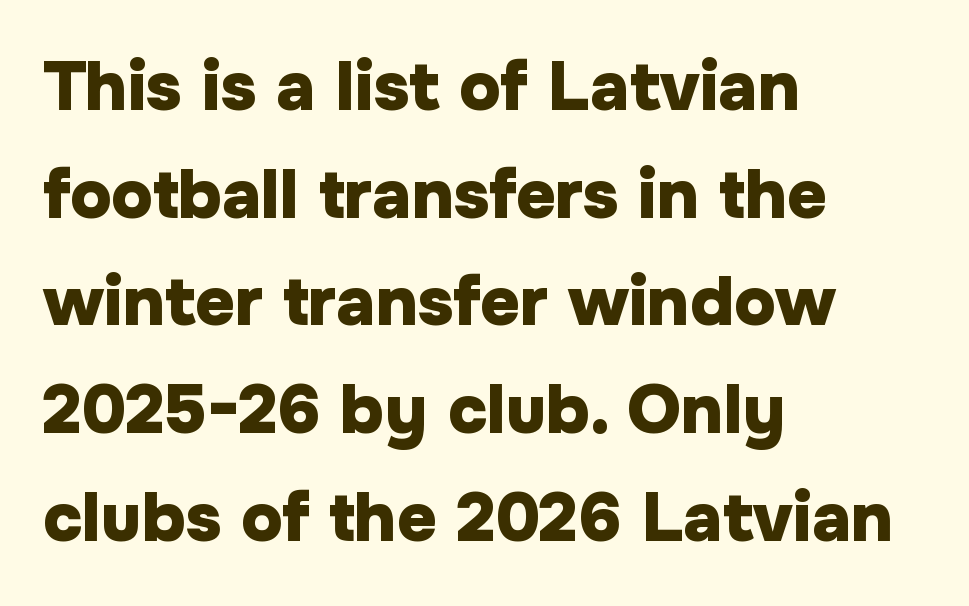
The characters look thick and weighty, a clear bold. Compared with typical paragraphs, the rows here are spaced about the same. Look at the bottom of the vertical strokes: they stop flat, with no serifs. Compared with a centered layout, this one pins lines to the left instead. Unmarked baselines from the first word to the last. Characters remain perfectly vertical along every line.
